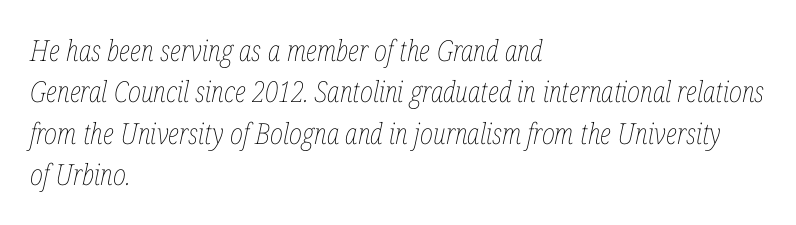
Q: Is the text bold? A: No.
Q: Is the text italic (slanted)? A: Yes, it leans right by about 12 degrees.
Q: Is the text underlined? A: No.
Q: How is the paragraph aligned? A: Left-aligned.
Q: Is the spacing between letters normal or unusually wide? A: Normal.
Q: Is the spacing between lines tight, normal or loose? A: Normal.
Q: Width (condensed, normal, or wide)? A: Condensed.
Q: Stroke contrast? A: Low.
Q: x-height? A: Medium.
Q: Monospaced? A: No.
